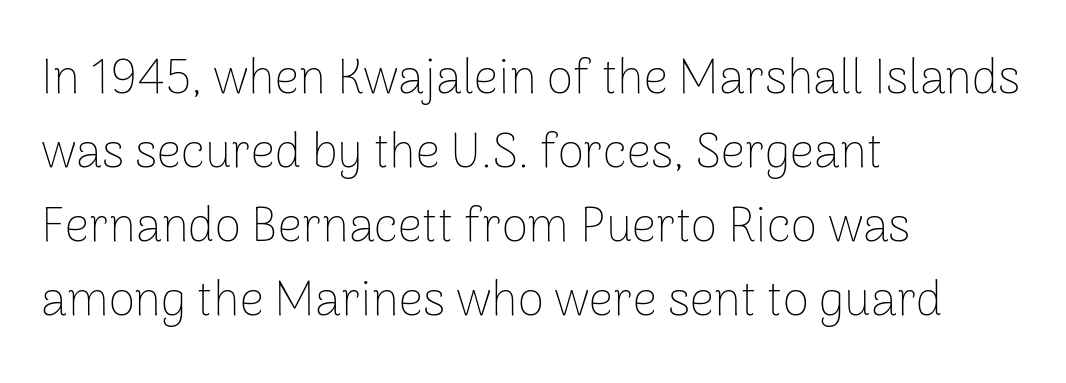
The image shows 48 px thin sans-serif type, upright; set left-aligned, normal line spacing (1.54x), normal letter spacing, not underlined; low stroke contrast and a medium x-height.
